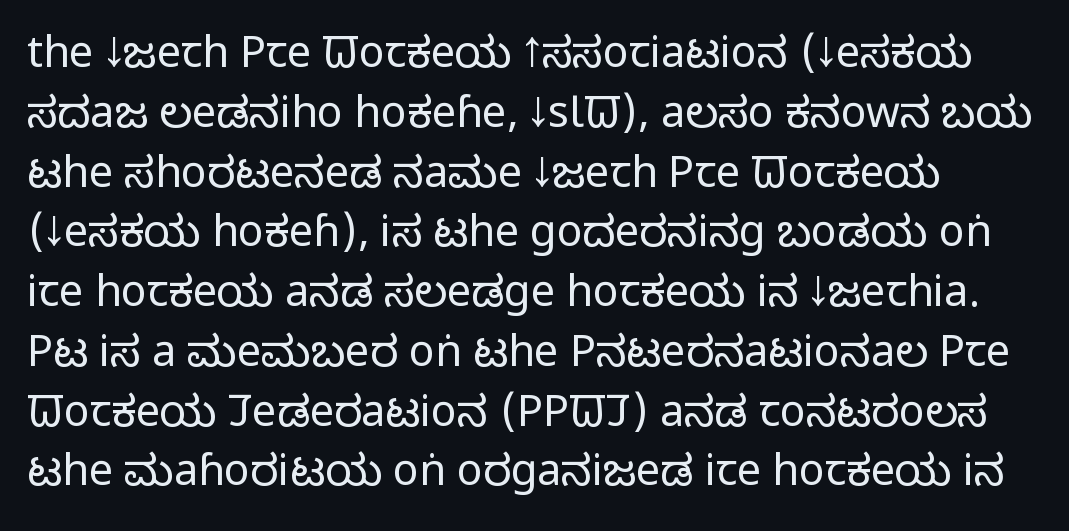
Font category for this specimen: sans-serif. Vertical stems look standard width or narrower in stroke. In terms of letterspacing, this is plain default setting. How would I describe the line gaps? Plain and ordinary.
